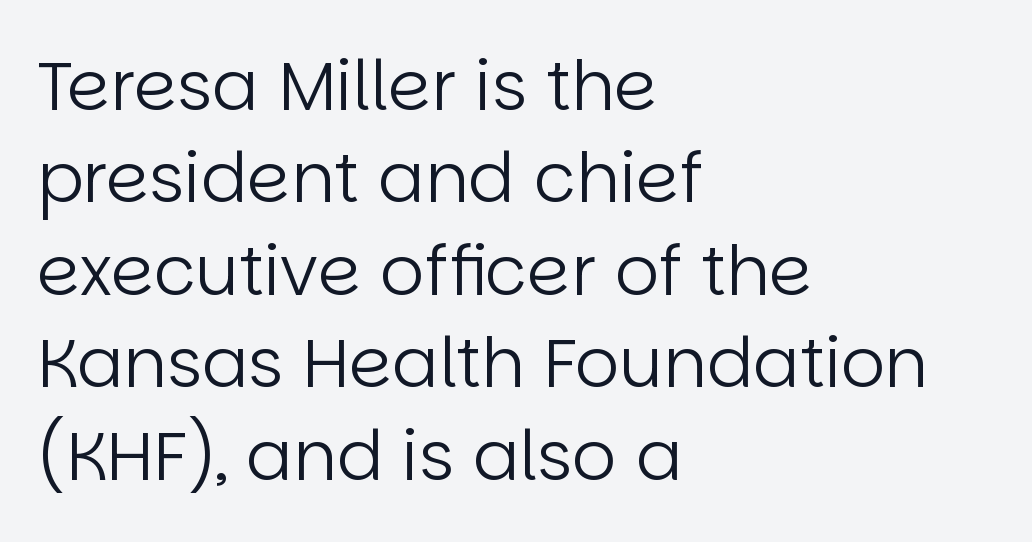
The image shows 69 px regular-weight sans-serif type, upright; set left-aligned, normal line spacing (1.34x), normal letter spacing, not underlined; low stroke contrast and a large x-height.
